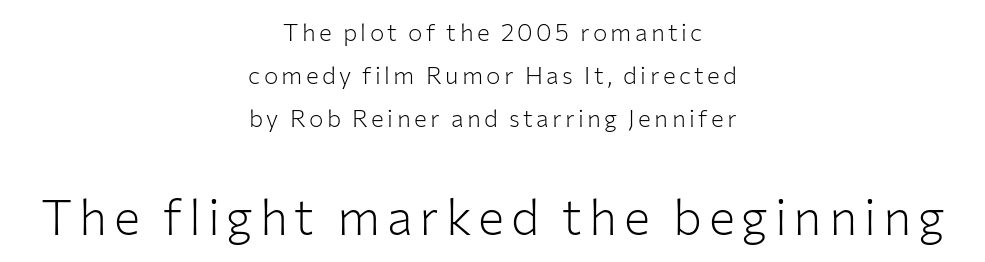
Every stem runs plumb, perpendicular to the baseline. The designer went with a sans here, leaving each stem footless. Here the second block reads like a headline and the first like body copy. In CSS terms this would be text-align: center. Is the stroke heavy? The answer is a plain regular-or-lighter.
